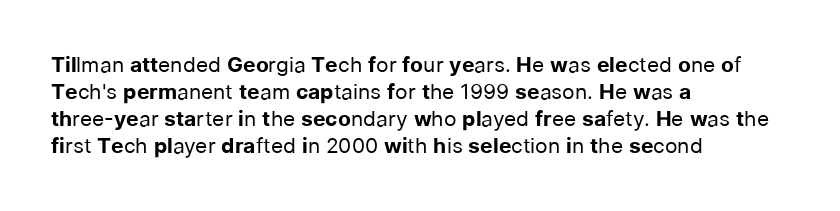
{"italic": "no", "bold": "no", "underline": "no", "align": "left", "line_spacing": "normal", "line_spacing_ratio": 1.29, "letter_spacing": "normal", "letter_spacing_em": 0.0, "glyph_px": 21}
